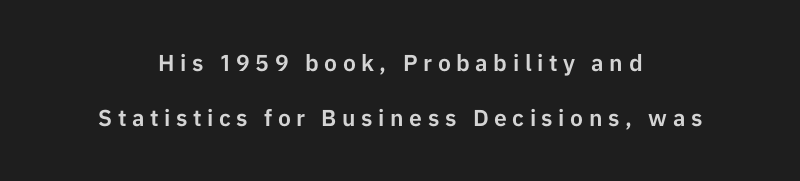
The image shows 23 px text type, upright; set centered, loose line spacing (2.41x), unusually wide letter spacing (+0.24 em), not underlined.
